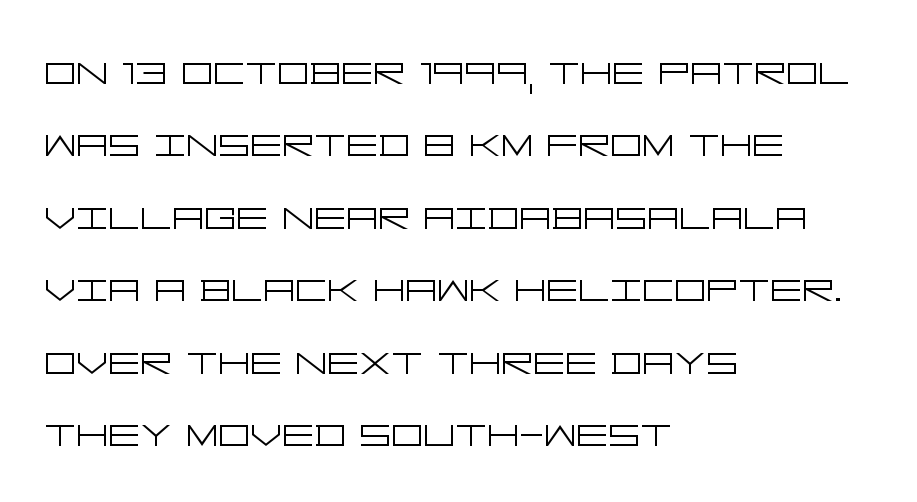
The image shows 50 px light, wide sans-serif type, upright; set left-aligned, normal line spacing (1.45x), normal letter spacing, not underlined; low stroke contrast and a large x-height.
